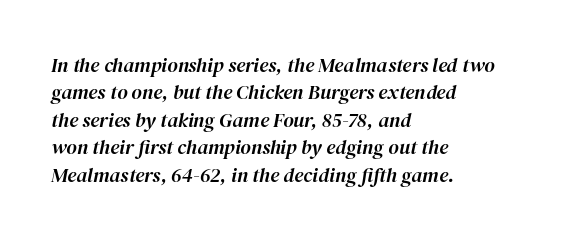
{"italic": "yes", "lean": "right", "slant_degrees": 12, "underline": "no", "align": "left", "line_spacing": "normal", "line_spacing_ratio": 1.37, "letter_spacing": "normal", "letter_spacing_em": 0.0, "glyph_px": 20}
